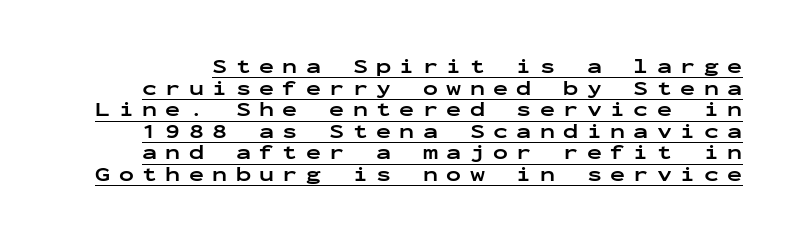
Q: Is the text bold? A: Yes.
Q: Is the text italic (slanted)? A: No, it is upright.
Q: Is the text underlined? A: Yes.
Q: Is the spacing between letters normal or unusually wide? A: Unusually wide.
Q: Is the spacing between lines tight, normal or loose? A: Tight.
